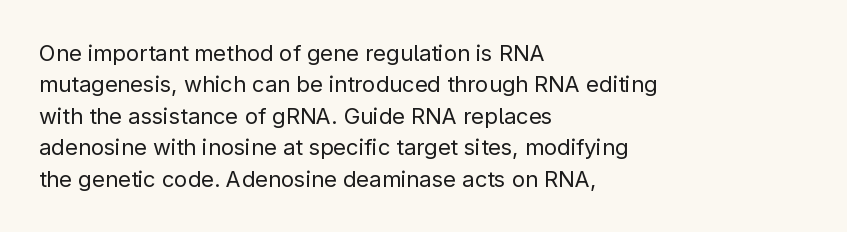
Q: Is the text bold? A: No.
Q: Is the text italic (slanted)? A: No, it is upright.
Q: Is the text underlined? A: No.
Q: How is the paragraph aligned? A: Left-aligned.
Q: Is the spacing between letters normal or unusually wide? A: Normal.
Q: Is the spacing between lines tight, normal or loose? A: Normal.
